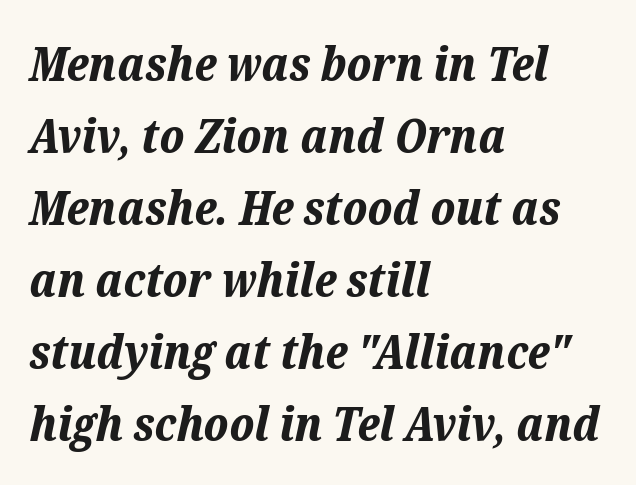
Q: Is the text bold? A: Yes.
Q: Is the text italic (slanted)? A: Yes, it leans right by about 12 degrees.
Q: Is the text underlined? A: No.
Q: How is the paragraph aligned? A: Left-aligned.
Q: Is the spacing between letters normal or unusually wide? A: Normal.
Q: Is the spacing between lines tight, normal or loose? A: Normal.
Q: Width (condensed, normal, or wide)? A: Normal.
Q: Stroke contrast? A: Low.
Q: x-height? A: Medium.
Q: Monospaced? A: No.
